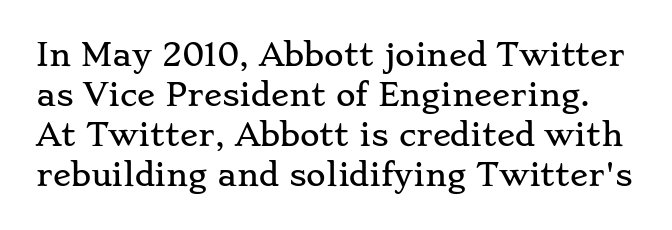
{"serif": "yes", "italic": "no", "width": "wide", "stroke_contrast": "low", "x_height": "small", "monospaced": "no", "underline": "no", "line_spacing": "normal", "line_spacing_ratio": 1.33, "letter_spacing": "normal", "letter_spacing_em": 0.0, "glyph_px": 30}
